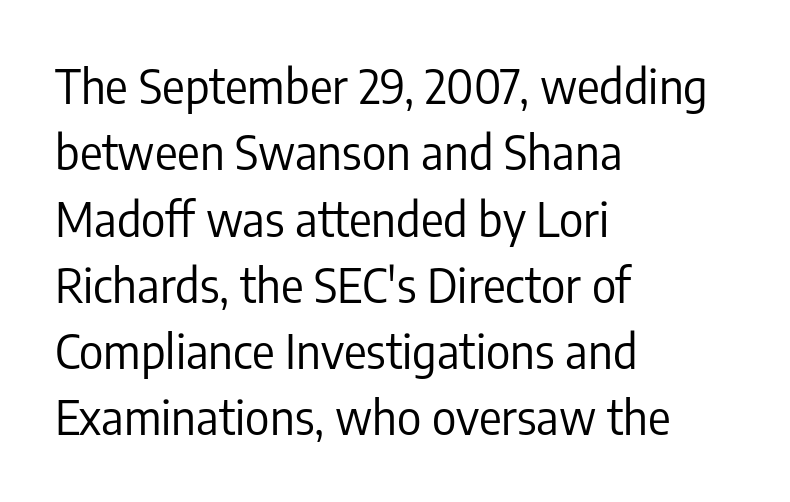
Q: Is the text bold? A: No.
Q: Is the text italic (slanted)? A: No, it is upright.
Q: Is the typeface a serif or a sans-serif typeface? A: Sans-serif.
Q: Is the text underlined? A: No.
Q: How is the paragraph aligned? A: Left-aligned.
Q: Is the spacing between letters normal or unusually wide? A: Normal.
Q: Is the spacing between lines tight, normal or loose? A: Normal.
Q: Width (condensed, normal, or wide)? A: Condensed.
Q: Stroke contrast? A: Low.
Q: x-height? A: Medium.
Q: Monospaced? A: No.
